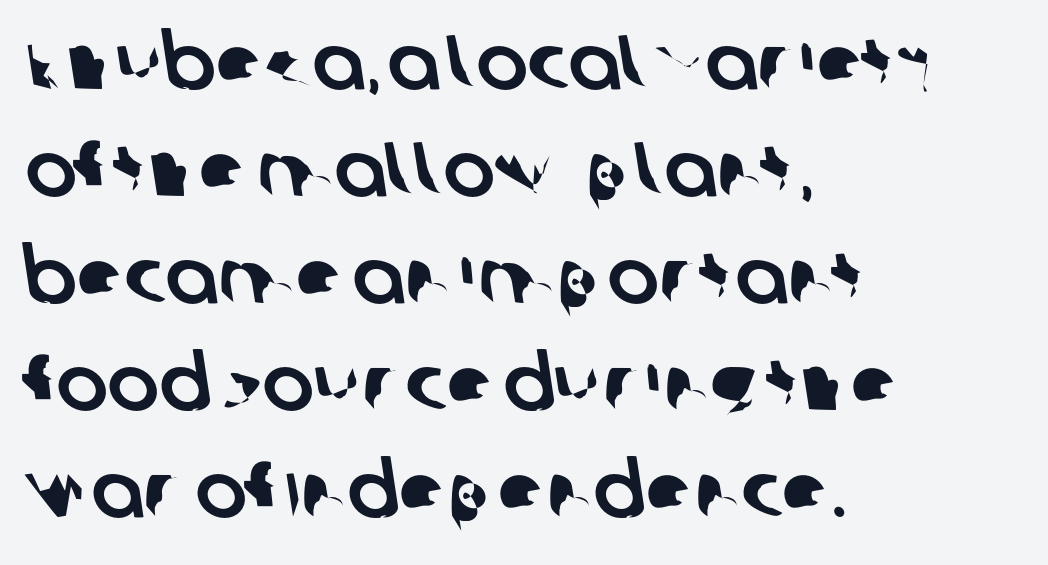
The image shows 77 px sans-serif type; set left-aligned, normal line spacing (1.39x), normal letter spacing, not underlined; low stroke contrast and a large x-height.
